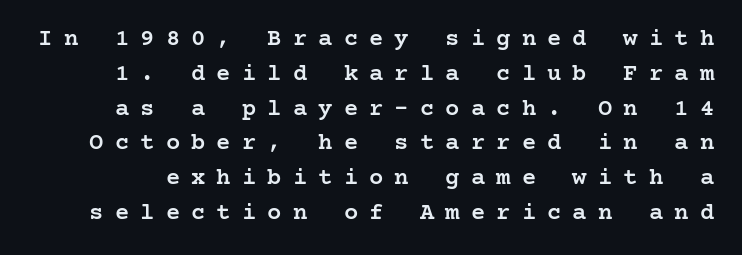
Q: Is the text bold? A: Semi-bold.
Q: Is the text italic (slanted)? A: No, it is upright.
Q: Is the text underlined? A: No.
Q: Is the spacing between letters normal or unusually wide? A: Unusually wide.
Q: Is the spacing between lines tight, normal or loose? A: Normal.
